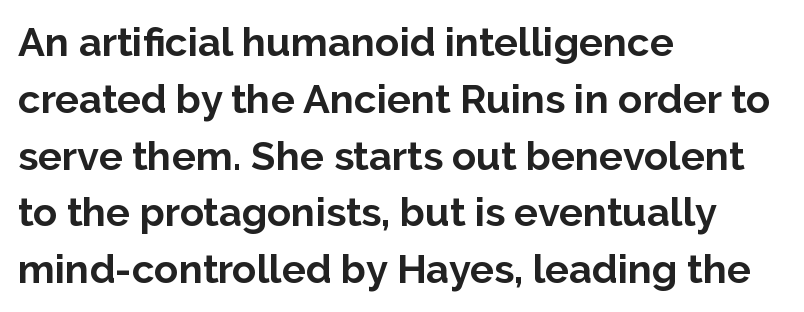
Q: Is the text bold? A: Yes.
Q: Is the text italic (slanted)? A: No, it is upright.
Q: Is the typeface a serif or a sans-serif typeface? A: Sans-serif.
Q: Is the text underlined? A: No.
Q: How is the paragraph aligned? A: Left-aligned.
Q: Is the spacing between letters normal or unusually wide? A: Normal.
Q: Is the spacing between lines tight, normal or loose? A: Normal.
Q: Width (condensed, normal, or wide)? A: Normal.
Q: Stroke contrast? A: Low.
Q: x-height? A: Medium.
Q: Monospaced? A: No.
